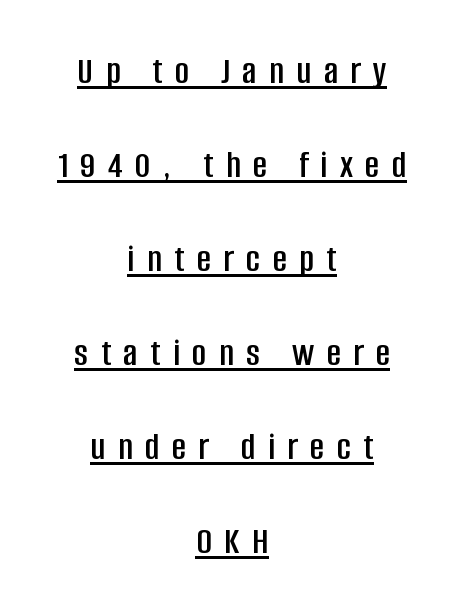
Q: Is the text italic (slanted)? A: No, it is upright.
Q: Is the typeface a serif or a sans-serif typeface? A: Sans-serif.
Q: Is the text underlined? A: Yes.
Q: How is the paragraph aligned? A: Centered.
Q: Is the spacing between letters normal or unusually wide? A: Unusually wide.
Q: Is the spacing between lines tight, normal or loose? A: Loose.
Q: Width (condensed, normal, or wide)? A: Condensed.
Q: Stroke contrast? A: Low.
Q: x-height? A: Large.
Q: Monospaced? A: No.
